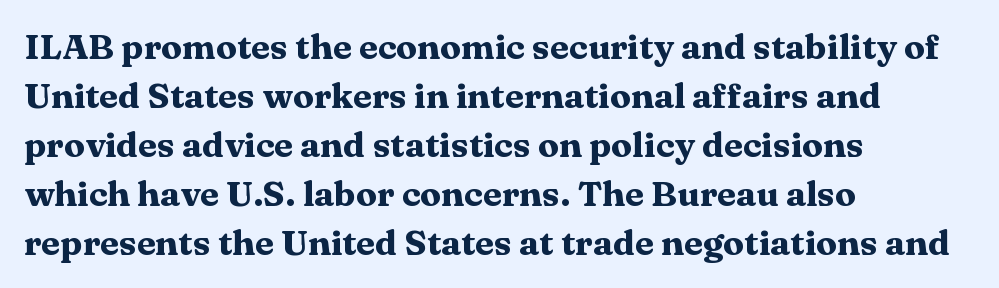
{"serif": "yes", "italic": "no", "bold": "yes", "weight": "heavy", "width": "wide", "stroke_contrast": "medium", "x_height": "medium", "monospaced": "no", "underline": "no", "align": "left", "line_spacing": "normal", "line_spacing_ratio": 1.4, "letter_spacing": "normal", "letter_spacing_em": 0.0, "glyph_px": 35}
